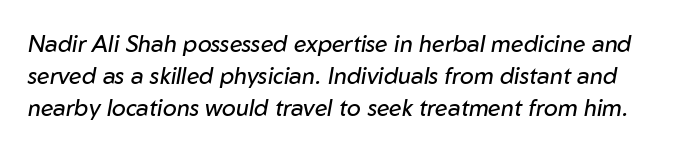
{"italic": "yes", "lean": "right", "slant_degrees": 10, "bold": "no", "underline": "no", "line_spacing": "normal", "line_spacing_ratio": 1.4, "letter_spacing": "normal", "letter_spacing_em": 0.0, "glyph_px": 23}
